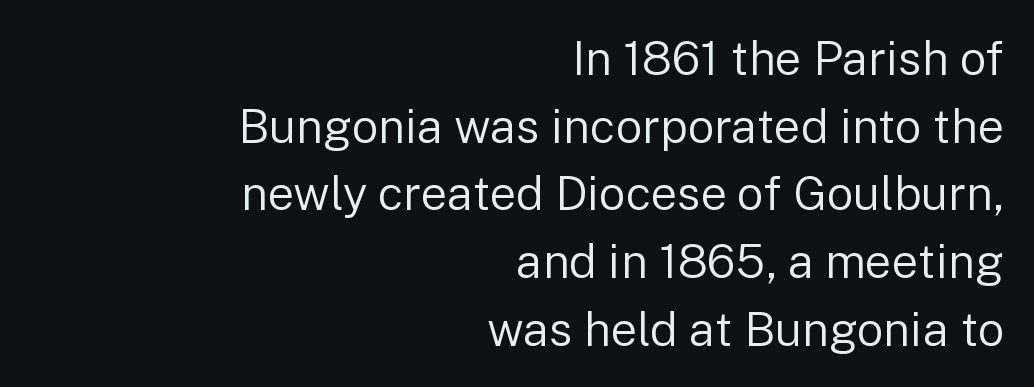
The image shows 47 px regular-weight sans-serif type, upright; set right-aligned, normal line spacing (1.44x), normal letter spacing, not underlined; low stroke contrast and a medium x-height.
